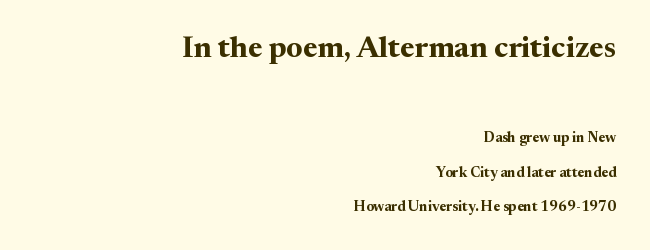
{"serif": "yes", "italic": "no", "bold": "yes", "weight": "bold", "width": "normal", "stroke_contrast": "medium", "x_height": "medium", "monospaced": "no", "underline": "no", "align": "right", "line_spacing": "loose", "line_spacing_ratio": 2.45, "letter_spacing": "normal", "letter_spacing_em": 0.0, "larger_block": "first", "size_ratio": 2.14, "glyph_px": 30}
